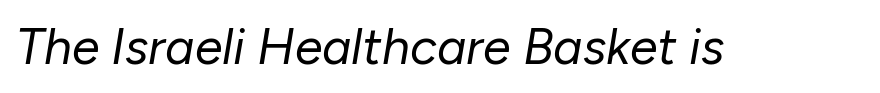
{"italic": "yes", "lean": "right", "slant_degrees": 10, "bold": "no", "weight": "regular", "width": "normal", "stroke_contrast": "low", "x_height": "medium", "monospaced": "no", "underline": "no", "letter_spacing": "normal", "letter_spacing_em": 0.0, "glyph_px": 50}
